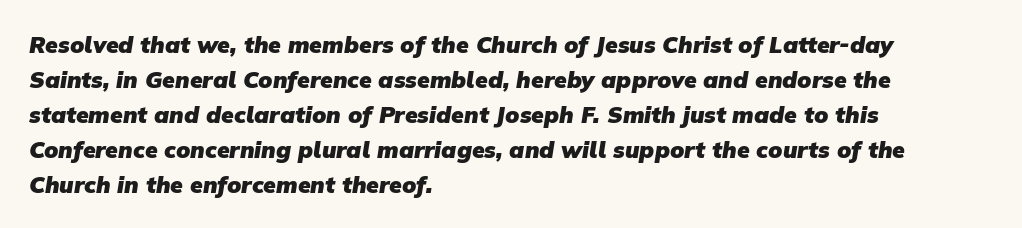
The image shows 23 px bold type; set left-aligned, normal line spacing (1.52x), normal letter spacing, not underlined.
